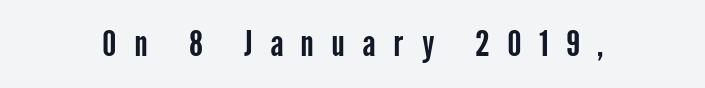
{"serif": "no", "italic": "no", "width": "condensed", "stroke_contrast": "low", "x_height": "medium", "monospaced": "no", "underline": "no", "letter_spacing": "wide", "letter_spacing_em": 0.5, "glyph_px": 35}
